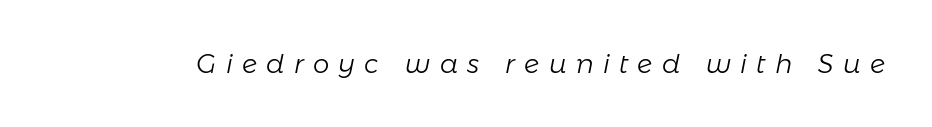
Q: Is the text bold? A: No.
Q: Is the text italic (slanted)? A: Yes, it leans right by about 11 degrees.
Q: Is the text underlined? A: No.
Q: Is the spacing between letters normal or unusually wide? A: Unusually wide.
